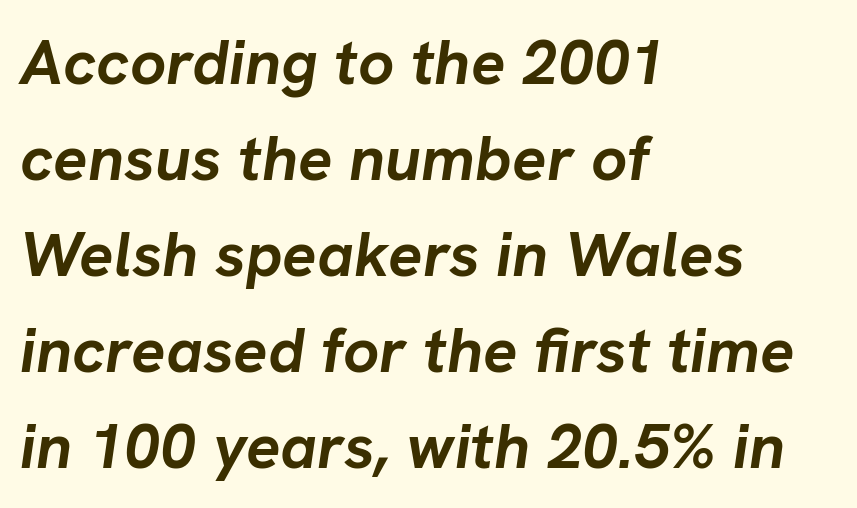
Q: Is the text bold? A: Yes.
Q: Is the text italic (slanted)? A: Yes, it leans right by about 8 degrees.
Q: Is the text underlined? A: No.
Q: How is the paragraph aligned? A: Left-aligned.
Q: Is the spacing between letters normal or unusually wide? A: Normal.
Q: Is the spacing between lines tight, normal or loose? A: Normal.
Q: Width (condensed, normal, or wide)? A: Normal.
Q: Stroke contrast? A: Low.
Q: x-height? A: Medium.
Q: Monospaced? A: No.
